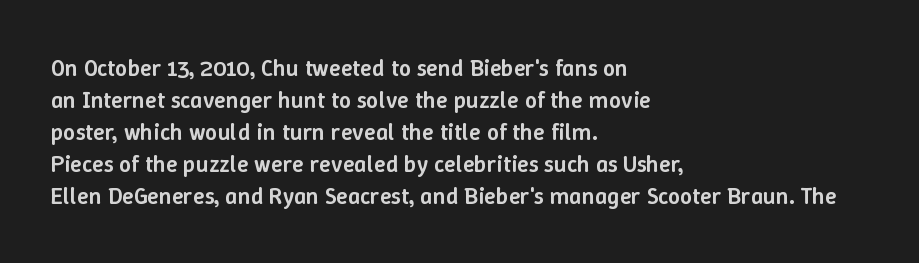
Q: Is the text bold? A: Semi-bold.
Q: Is the text italic (slanted)? A: No, it is upright.
Q: Is the text underlined? A: No.
Q: How is the paragraph aligned? A: Left-aligned.
Q: Is the spacing between letters normal or unusually wide? A: Normal.
Q: Is the spacing between lines tight, normal or loose? A: Normal.
